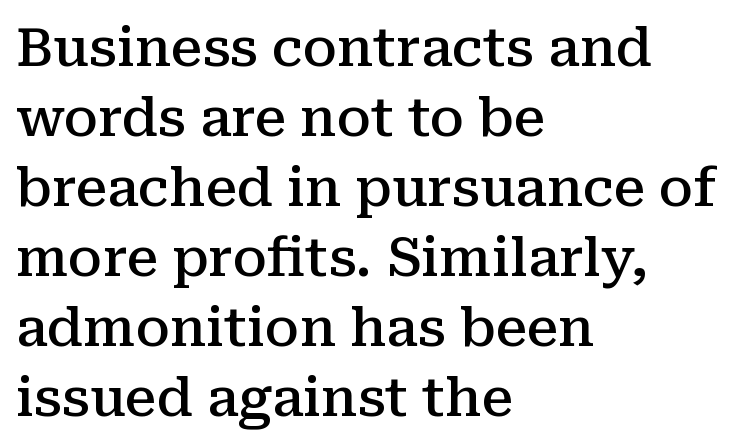
Standard letterfit; no display-style spreading of the glyphs. Do the characters align in a grid? No, the font is proportional. The axis of the letterforms is exactly vertical. A somewhat darkened texture: the type is semibold rather than bold.
